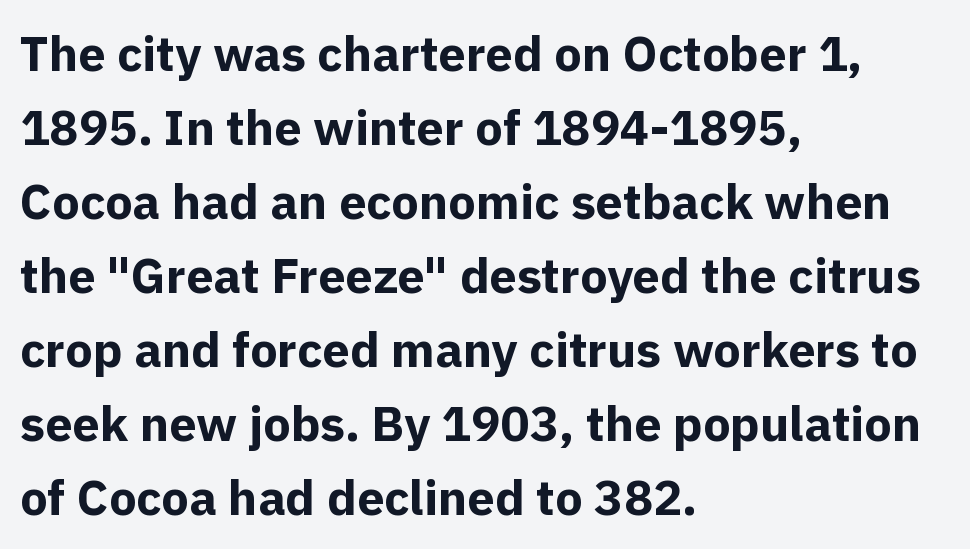
Q: Is the text bold? A: Yes.
Q: Is the text italic (slanted)? A: No, it is upright.
Q: Is the typeface a serif or a sans-serif typeface? A: Sans-serif.
Q: Is the text underlined? A: No.
Q: How is the paragraph aligned? A: Left-aligned.
Q: Is the spacing between letters normal or unusually wide? A: Normal.
Q: Is the spacing between lines tight, normal or loose? A: Normal.
Q: Width (condensed, normal, or wide)? A: Normal.
Q: x-height? A: Medium.
Q: Monospaced? A: No.
